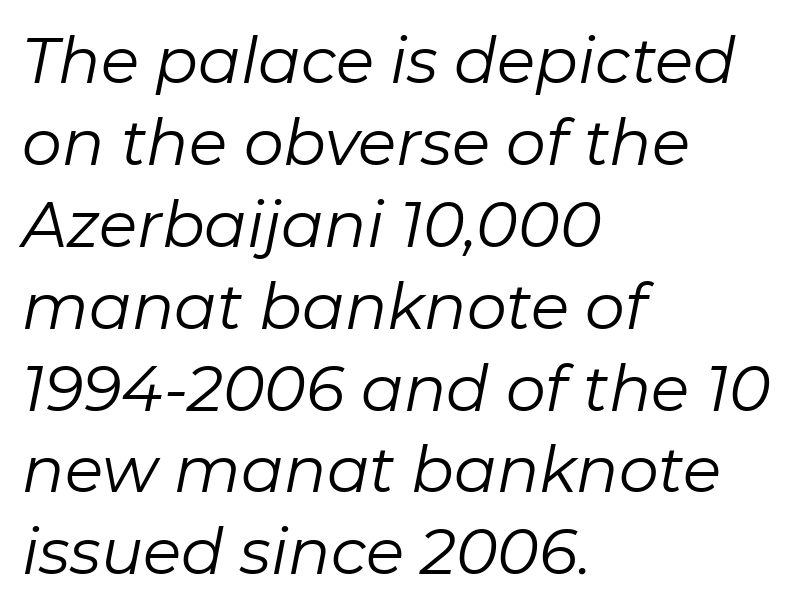
The image shows 63 px regular-weight type, italic (leaning right); set left-aligned, normal line spacing (1.3x), normal letter spacing, not underlined; low stroke contrast and a medium x-height.
